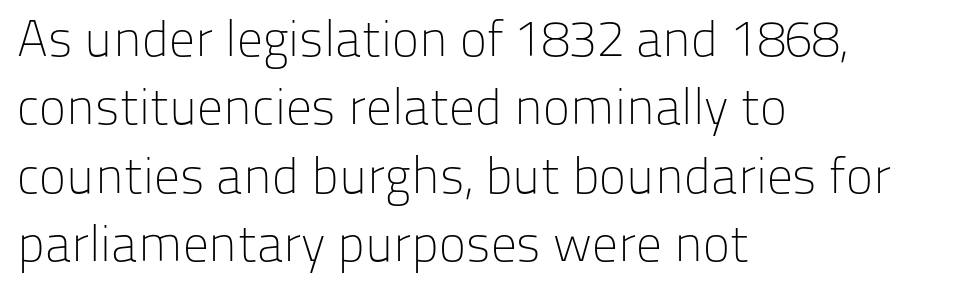
Q: Is the text bold? A: No.
Q: Is the text italic (slanted)? A: No, it is upright.
Q: Is the typeface a serif or a sans-serif typeface? A: Sans-serif.
Q: Is the text underlined? A: No.
Q: How is the paragraph aligned? A: Left-aligned.
Q: Is the spacing between letters normal or unusually wide? A: Normal.
Q: Is the spacing between lines tight, normal or loose? A: Normal.
Q: Width (condensed, normal, or wide)? A: Normal.
Q: Stroke contrast? A: Low.
Q: x-height? A: Medium.
Q: Monospaced? A: No.
